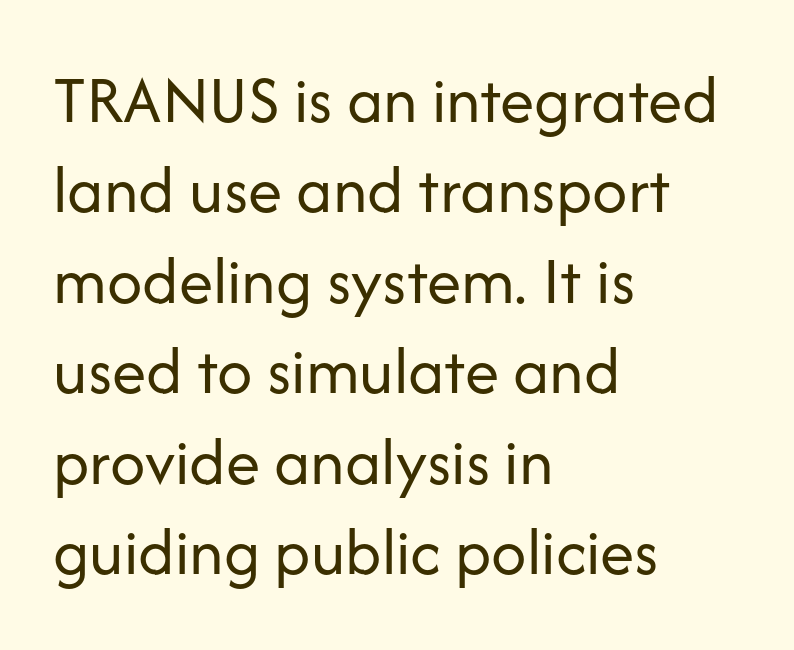
The image shows 69 px regular-weight sans-serif type, upright; set left-aligned, normal line spacing (1.31x), normal letter spacing, not underlined; low stroke contrast and a medium x-height.
